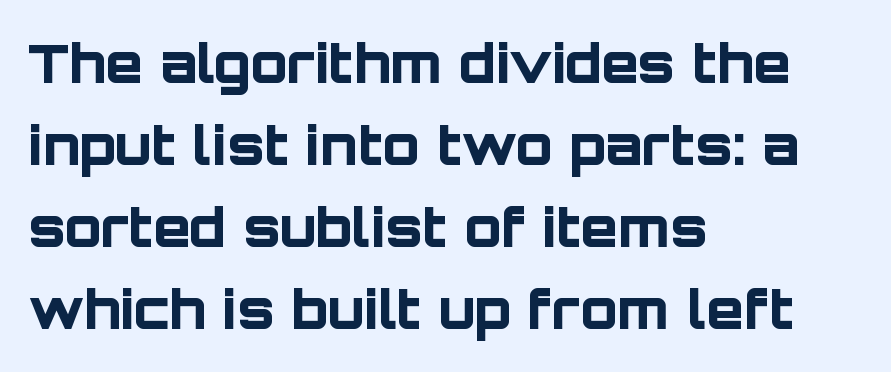
{"serif": "no", "italic": "no", "bold": "yes", "weight": "bold", "width": "normal", "stroke_contrast": "low", "x_height": "large", "monospaced": "no", "underline": "no", "align": "left", "line_spacing": "normal", "line_spacing_ratio": 1.52, "letter_spacing": "normal", "letter_spacing_em": 0.0, "glyph_px": 54}
